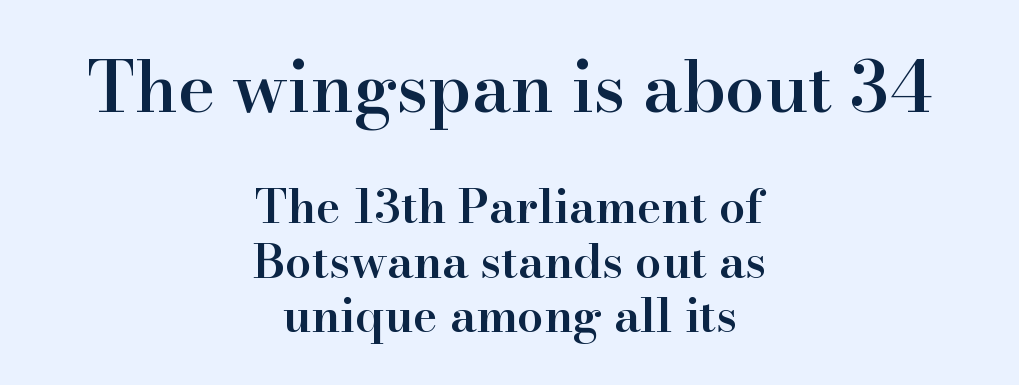
{"serif": "yes", "italic": "no", "bold": "semi", "weight": "semibold", "width": "normal", "stroke_contrast": "high", "x_height": "small", "monospaced": "no", "underline": "no", "align": "center", "line_spacing_ratio": 1.16, "letter_spacing": "normal", "letter_spacing_em": 0.0, "larger_block": "first", "size_ratio": 1.49, "glyph_px": 70}
